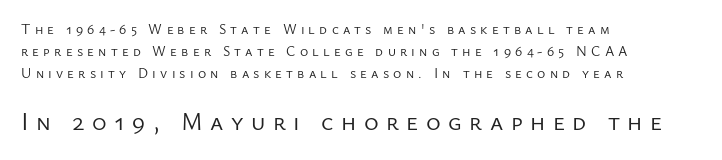
The image shows 25 px text type, upright; set left-aligned, normal line spacing (1.58x), unusually wide letter spacing (+0.3 em), not underlined; the second (bottom) block is 1.79x larger.
